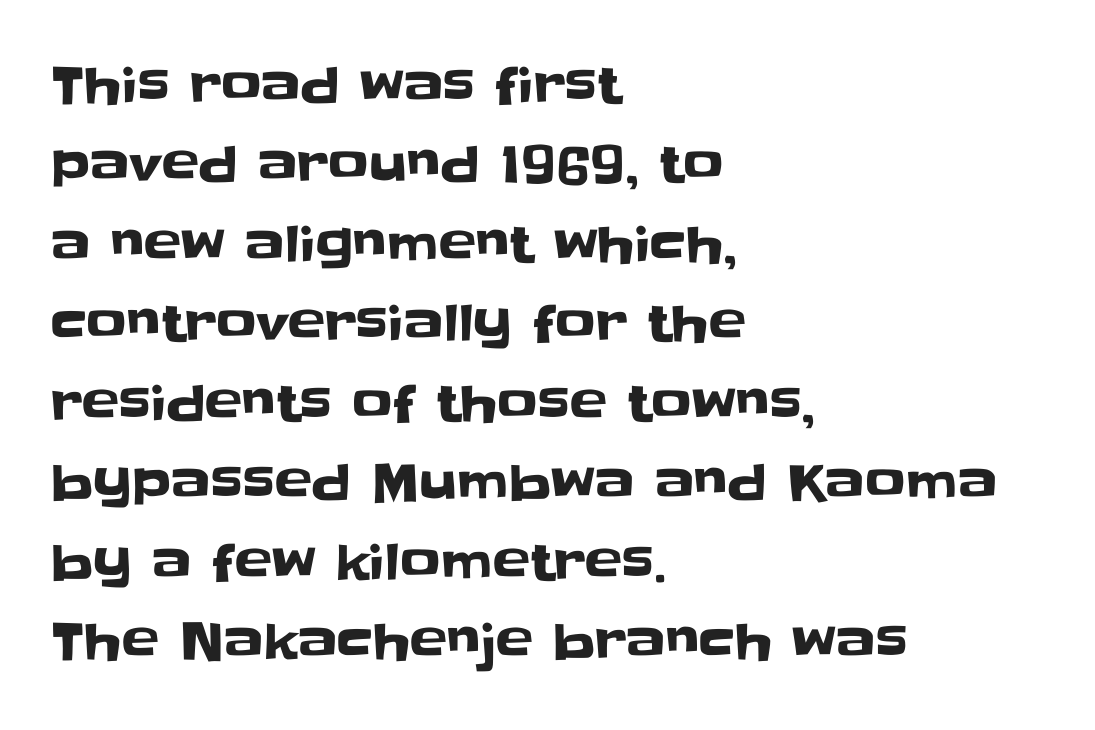
Q: Is the text italic (slanted)? A: No, it is upright.
Q: Is the typeface a serif or a sans-serif typeface? A: Sans-serif.
Q: Is the text underlined? A: No.
Q: How is the paragraph aligned? A: Left-aligned.
Q: Is the spacing between letters normal or unusually wide? A: Normal.
Q: Is the spacing between lines tight, normal or loose? A: Normal.
Q: Width (condensed, normal, or wide)? A: Normal.
Q: Stroke contrast? A: Low.
Q: x-height? A: Large.
Q: Monospaced? A: No.
